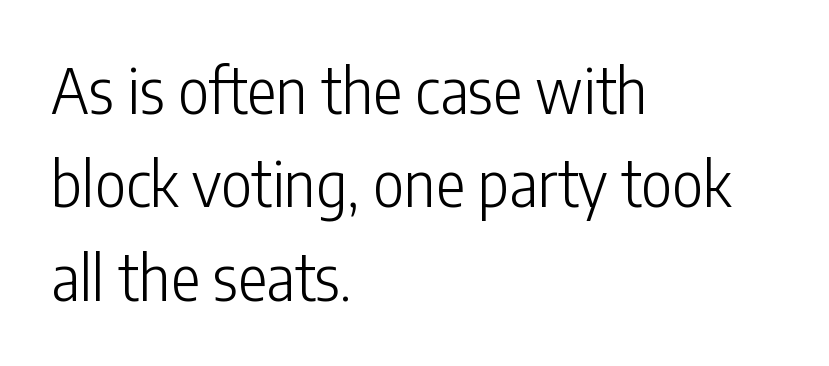
The font is comparable to plain body text, perhaps lighter. In terms of letterform style, serifs are entirely absent. No extra tracking has been applied to these lines. Here the designer chose a conventional face with non-uniform glyph widths. Is there any slant? The stems are plumb. The rendering anchors every line to the left-hand side.
